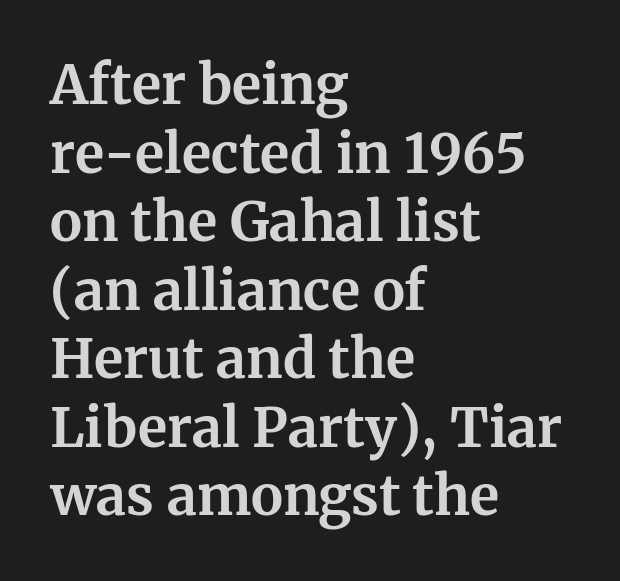
The image shows 54 px bold serif type, upright; set left-aligned, normal line spacing (1.27x), normal letter spacing, not underlined; medium stroke contrast and a medium x-height.
